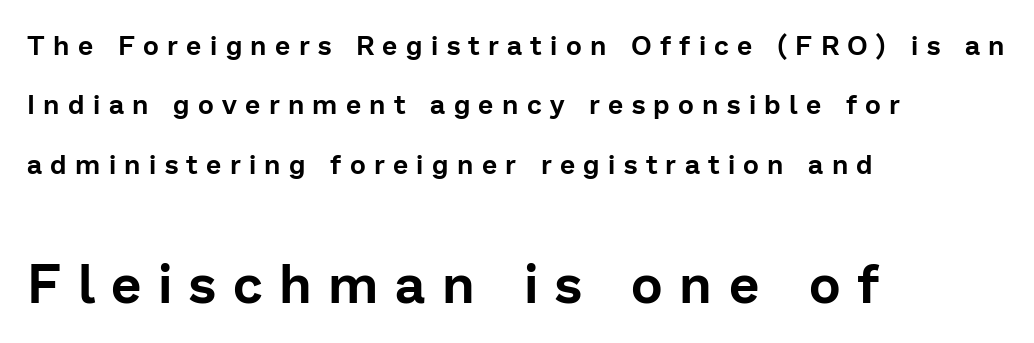
Q: Is the text italic (slanted)? A: No, it is upright.
Q: Is the typeface a serif or a sans-serif typeface? A: Sans-serif.
Q: Is the text underlined? A: No.
Q: How is the paragraph aligned? A: Left-aligned.
Q: Is the spacing between letters normal or unusually wide? A: Unusually wide.
Q: Is the spacing between lines tight, normal or loose? A: Loose.
Q: Which block of text is set in a larger size, the first (top) or the second (bottom)? A: The second (bottom) one.
Q: Width (condensed, normal, or wide)? A: Normal.
Q: Stroke contrast? A: Low.
Q: x-height? A: Medium.
Q: Monospaced? A: No.
